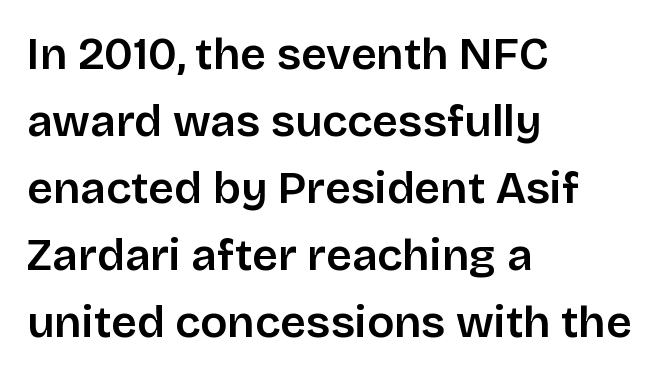
The image shows 45 px sans-serif type, upright; set left-aligned, normal line spacing (1.49x), normal letter spacing, not underlined; low stroke contrast and a large x-height.
